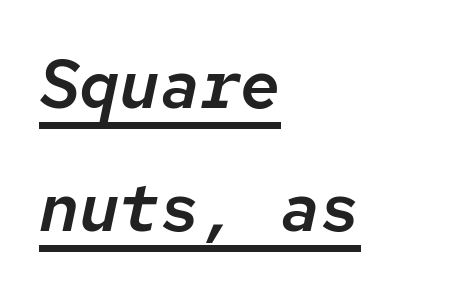
The image shows 67 px text type, italic (leaning right), monospaced; set left-aligned, line spacing 1.84x, normal letter spacing, underlined; low stroke contrast and a medium x-height.
